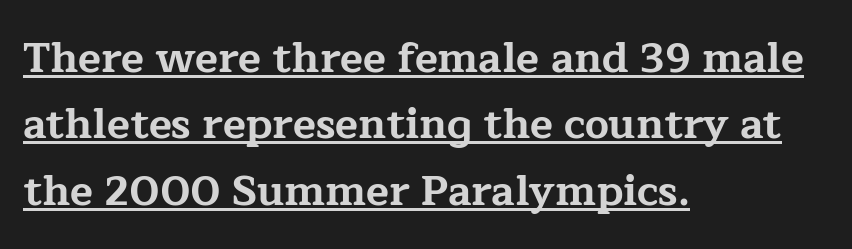
Q: Is the text bold? A: Yes.
Q: Is the text italic (slanted)? A: No, it is upright.
Q: Is the typeface a serif or a sans-serif typeface? A: Serif.
Q: Is the text underlined? A: Yes.
Q: How is the paragraph aligned? A: Left-aligned.
Q: Is the spacing between letters normal or unusually wide? A: Normal.
Q: Is the spacing between lines tight, normal or loose? A: Normal.
Q: Width (condensed, normal, or wide)? A: Wide.
Q: Stroke contrast? A: Low.
Q: x-height? A: Medium.
Q: Monospaced? A: No.
